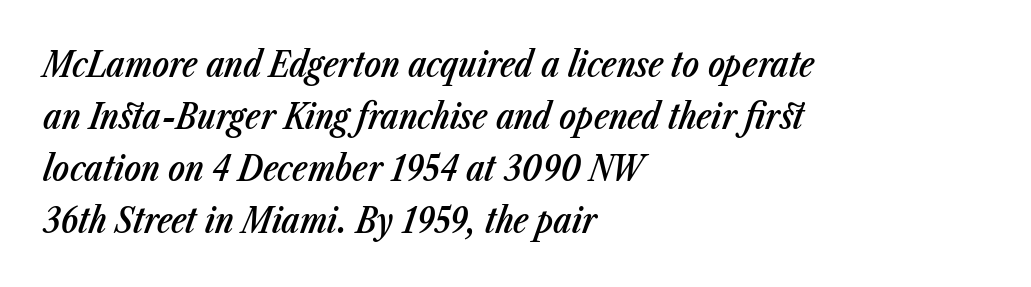
The image shows 35 px semibold, condensed type, italic (leaning right); set left-aligned, normal line spacing (1.49x), normal letter spacing, not underlined; low stroke contrast and a medium x-height.
